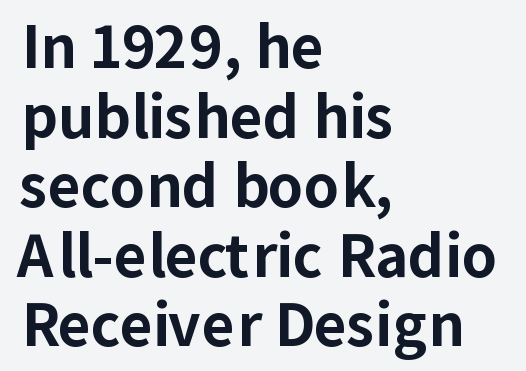
{"serif": "no", "italic": "no", "bold": "yes", "weight": "bold", "width": "normal", "stroke_contrast": "low", "x_height": "medium", "monospaced": "no", "underline": "no", "align": "left", "line_spacing_ratio": 1.22, "letter_spacing": "normal", "letter_spacing_em": 0.0, "glyph_px": 57}
